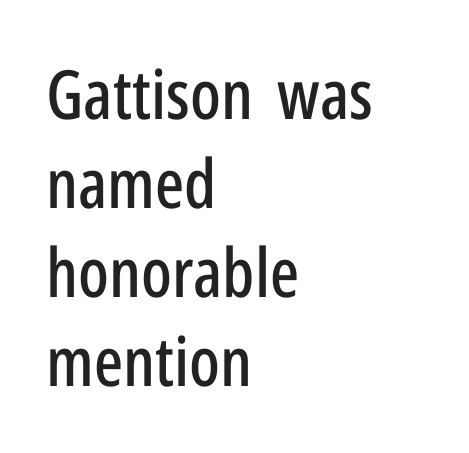
In terms of letterform style, serifs are entirely absent. The zone under the glyphs is completely vacant. Visually the block forms a straight wall on the left and a jagged coastline on the right. No extra tracking has been applied to these lines. Regarding leading, the lines here are spaced in the standard way.
